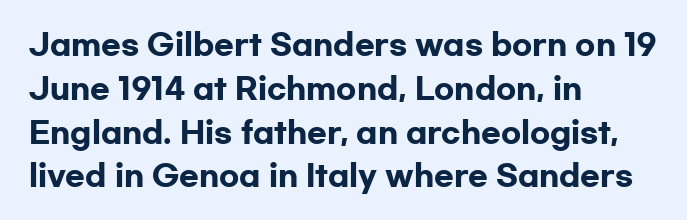
Q: Is the text bold? A: Yes.
Q: Is the text italic (slanted)? A: No, it is upright.
Q: Is the typeface a serif or a sans-serif typeface? A: Sans-serif.
Q: Is the text underlined? A: No.
Q: How is the paragraph aligned? A: Left-aligned.
Q: Is the spacing between letters normal or unusually wide? A: Normal.
Q: Is the spacing between lines tight, normal or loose? A: Normal.
Q: Width (condensed, normal, or wide)? A: Wide.
Q: Stroke contrast? A: Low.
Q: x-height? A: Medium.
Q: Monospaced? A: No.
